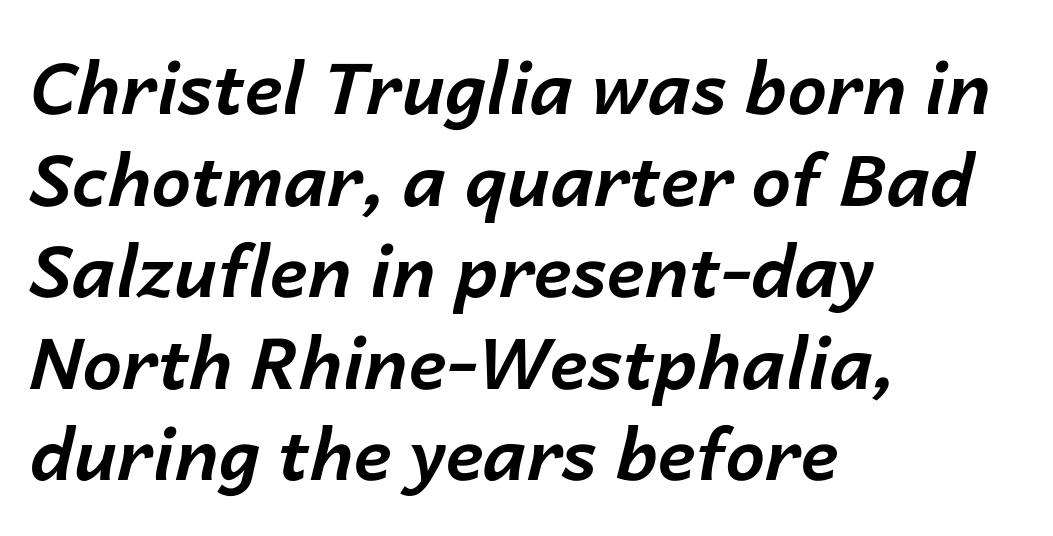
The image shows 71 px bold type, italic (leaning right); set left-aligned, normal line spacing (1.29x), normal letter spacing, not underlined; low stroke contrast and a medium x-height.
